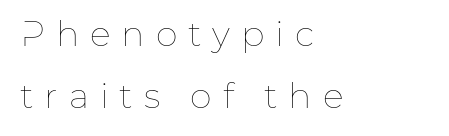
The image shows 35 px thin type, upright; set left-aligned, line spacing 1.78x, unusually wide letter spacing (+0.31 em), not underlined; low stroke contrast and a medium x-height.
